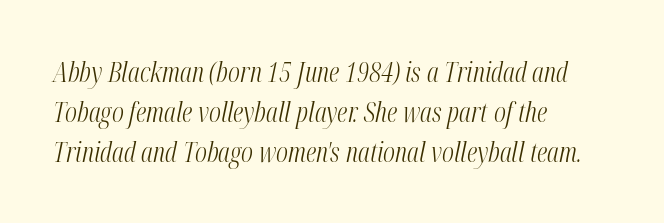
{"italic": "yes", "lean": "right", "slant_degrees": 12, "bold": "no", "underline": "no", "align": "left", "line_spacing": "normal", "line_spacing_ratio": 1.48, "letter_spacing": "normal", "letter_spacing_em": 0.0, "glyph_px": 27}
